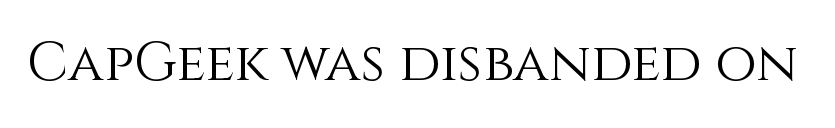
This reads as an unemphasized weight, regular at the heaviest. The gap between lines stays unmarked. Posture: upright roman. Do the characters align in a grid? No, the font is proportional. Compared with typical body copy, the letter spacing here is the same.
